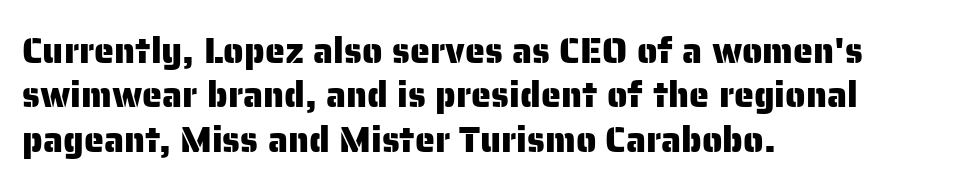
The rendering uses natural spacing where letterforms have individual widths. A typesetter would mark this as roman, not italic. Plain, unruled lines of type. These lines are set flush left with a ragged right edge. Classification — sans serif.
